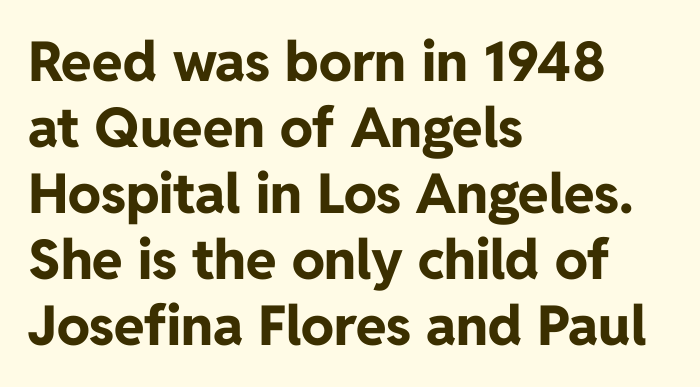
Q: Is the text bold? A: Yes.
Q: Is the text italic (slanted)? A: No, it is upright.
Q: Is the typeface a serif or a sans-serif typeface? A: Sans-serif.
Q: Is the text underlined? A: No.
Q: How is the paragraph aligned? A: Left-aligned.
Q: Is the spacing between letters normal or unusually wide? A: Normal.
Q: Width (condensed, normal, or wide)? A: Normal.
Q: Stroke contrast? A: Low.
Q: x-height? A: Medium.
Q: Monospaced? A: No.
